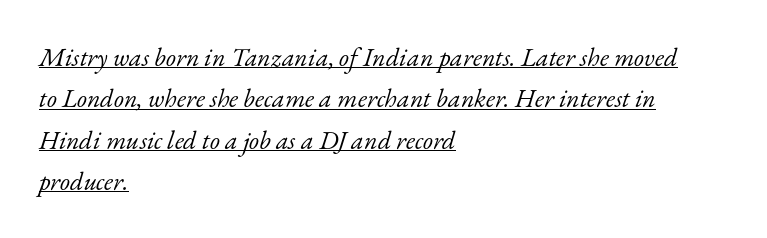
Which margin do the lines hug? The left one — the right edge is uneven. Tracking value appears to be zero — textbook default spacing. The typesetter has applied underlining to the passage shown. The rendering applies a slant to the glyphs. Stroke mass is kept to a normal reading level or below.
